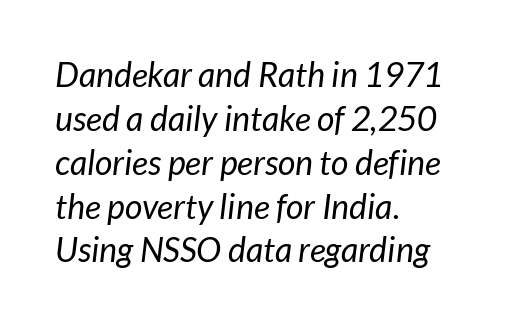
{"serif": "no", "bold": "no", "weight": "regular", "width": "normal", "stroke_contrast": "low", "x_height": "medium", "monospaced": "no", "underline": "no", "align": "left", "line_spacing": "normal", "line_spacing_ratio": 1.29, "letter_spacing": "normal", "letter_spacing_em": 0.0, "glyph_px": 34}
